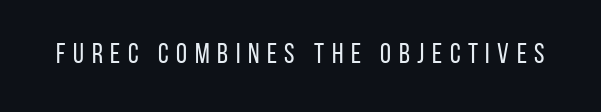
The image shows 28 px regular-weight, condensed sans-serif type, upright; set unusually wide letter spacing (+0.27 em), not underlined; low stroke contrast and a large x-height.
